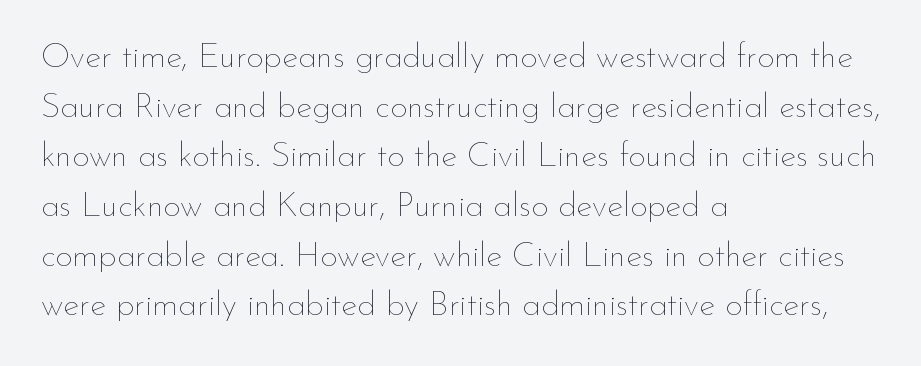
{"italic": "no", "bold": "no", "weight": "thin", "width": "normal", "stroke_contrast": "low", "x_height": "small", "monospaced": "no", "underline": "no", "align": "left", "line_spacing": "normal", "line_spacing_ratio": 1.46, "letter_spacing": "normal", "letter_spacing_em": 0.0, "glyph_px": 34}
